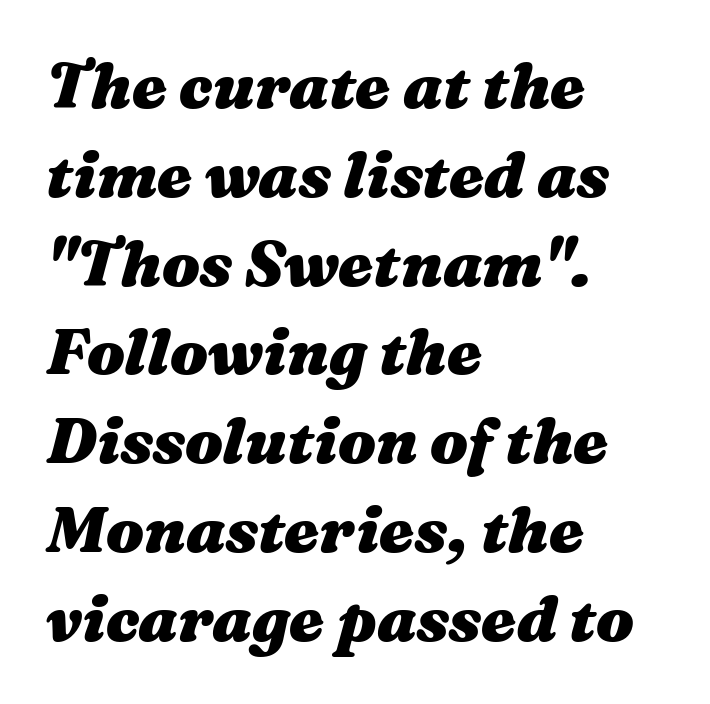
Would a proofreader flag this as italicized? Yes. Caption: standard tracking, unaltered. Words float on clear page, feet unadorned. The face used here has the dense, thick strokes of a bold. This sample is left-justified, so line endings fall wherever the words run out. Normally led — the rows are evenly, conventionally spaced.
